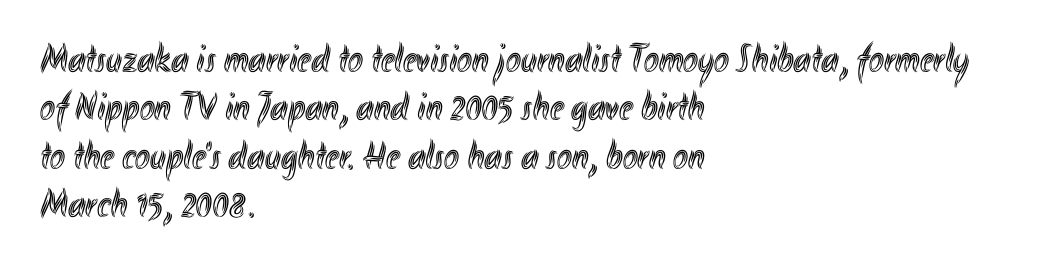
Q: Is the text italic (slanted)? A: Yes.
Q: Is the text underlined? A: No.
Q: How is the paragraph aligned? A: Left-aligned.
Q: Is the spacing between letters normal or unusually wide? A: Normal.
Q: Width (condensed, normal, or wide)? A: Condensed.
Q: x-height? A: Small.
Q: Monospaced? A: No.
